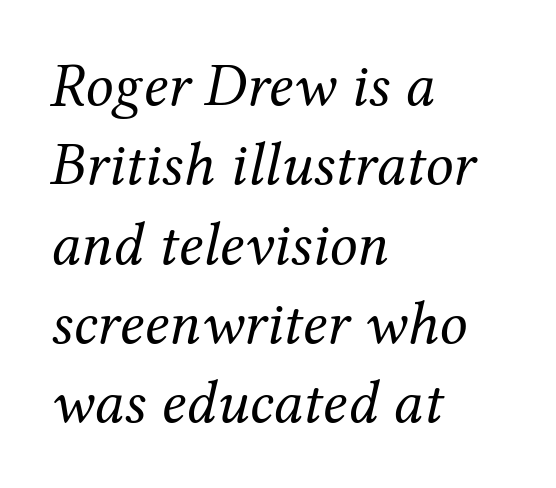
The image shows 62 px regular-weight serif type, italic (leaning right); set left-aligned, normal line spacing (1.28x), normal letter spacing, not underlined; medium stroke contrast and a medium x-height.
